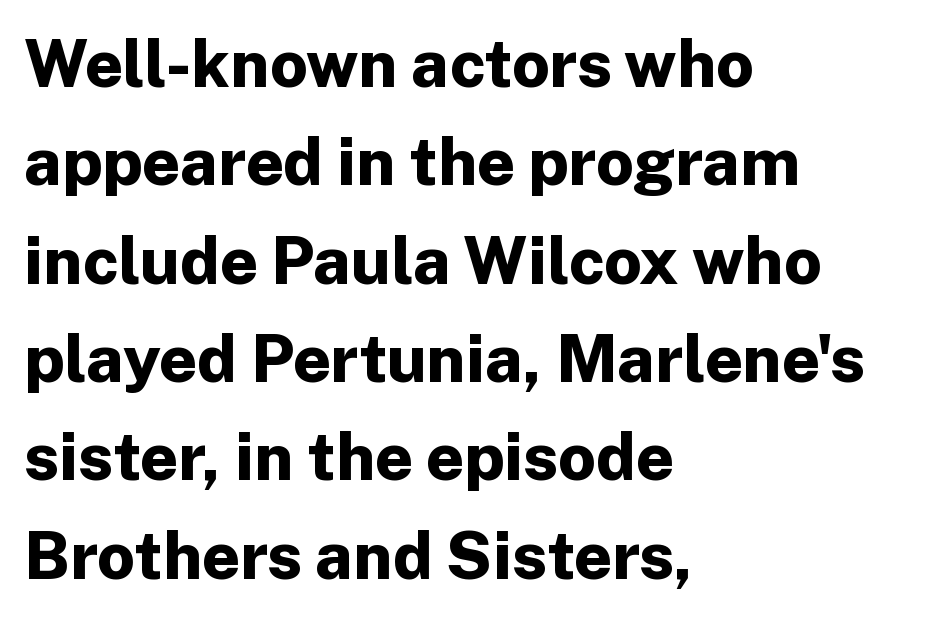
Students, observe: this is what conventionally led text looks like. Between one letter and the next there's only the usual sliver of space. This is the regular roman posture of the typeface. Bold? Absolutely — the strokes are thick and heavy. Short and long lines alike share a common starting point at left.
